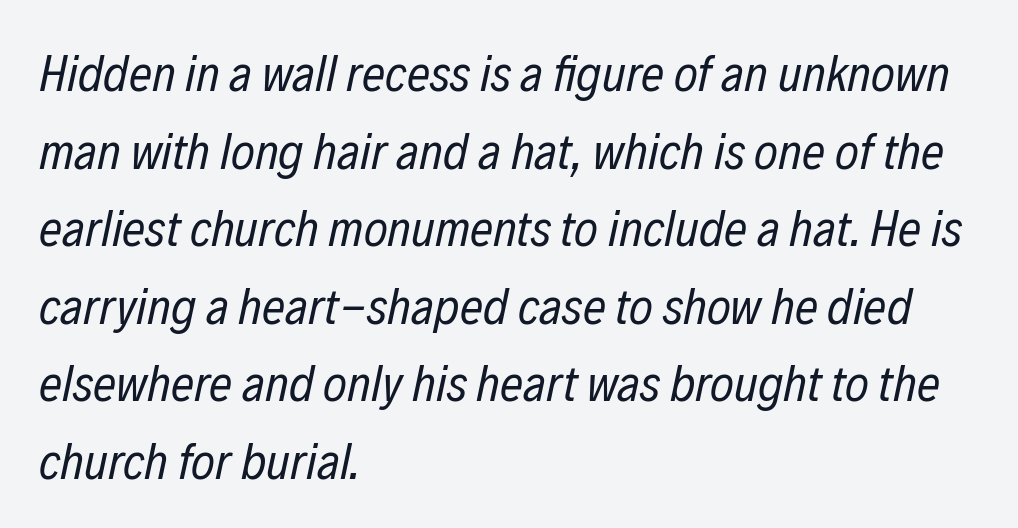
Q: Is the text bold? A: No.
Q: Is the text italic (slanted)? A: Yes, it leans right by about 12 degrees.
Q: Is the text underlined? A: No.
Q: How is the paragraph aligned? A: Left-aligned.
Q: Is the spacing between letters normal or unusually wide? A: Normal.
Q: Is the spacing between lines tight, normal or loose? A: Normal.
Q: Width (condensed, normal, or wide)? A: Condensed.
Q: Stroke contrast? A: Low.
Q: x-height? A: Medium.
Q: Monospaced? A: No.
